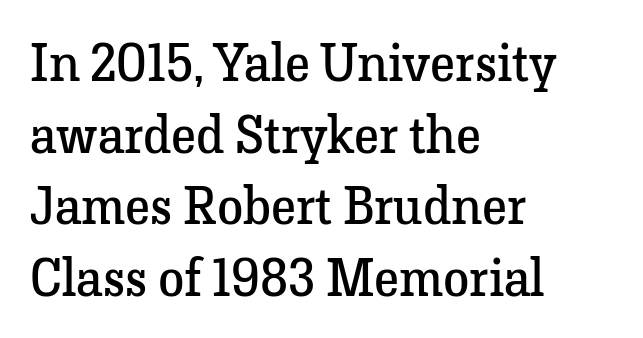
Q: Is the text bold? A: No.
Q: Is the text italic (slanted)? A: No, it is upright.
Q: Is the typeface a serif or a sans-serif typeface? A: Serif.
Q: Is the text underlined? A: No.
Q: How is the paragraph aligned? A: Left-aligned.
Q: Is the spacing between letters normal or unusually wide? A: Normal.
Q: Is the spacing between lines tight, normal or loose? A: Normal.
Q: Width (condensed, normal, or wide)? A: Normal.
Q: Stroke contrast? A: Low.
Q: x-height? A: Medium.
Q: Monospaced? A: No.
